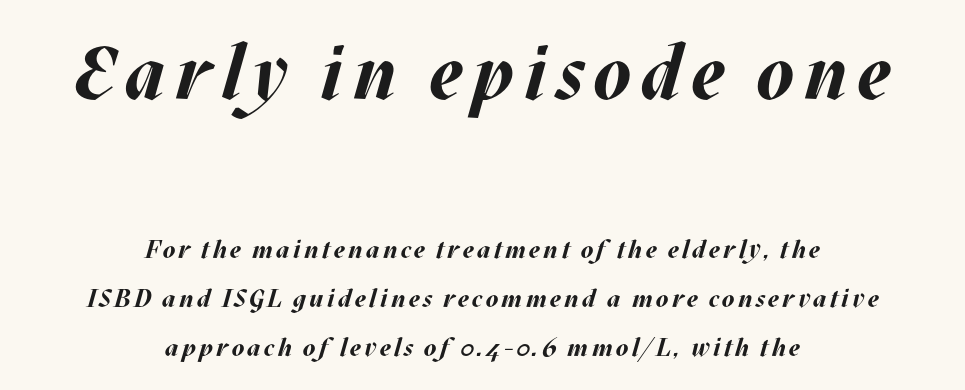
{"italic": "yes", "lean": "right", "slant_degrees": 17, "bold": "yes", "weight": "bold", "width": "normal", "stroke_contrast": "medium", "x_height": "large", "monospaced": "no", "underline": "no", "align": "center", "line_spacing": "loose", "line_spacing_ratio": 1.96, "larger_block": "first", "size_ratio": 3.0, "glyph_px": 75}
